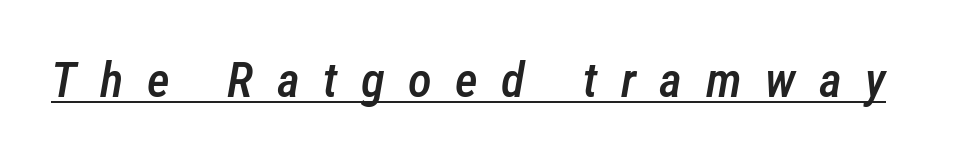
You could only call the tracking loose — the letters float apart. Each letter keeps its own natural width here, so spacing adapts to shape. Does the weight exceed regular? Yes, but only to semibold. This is oblique type, the kind used for emphasis or titles.
